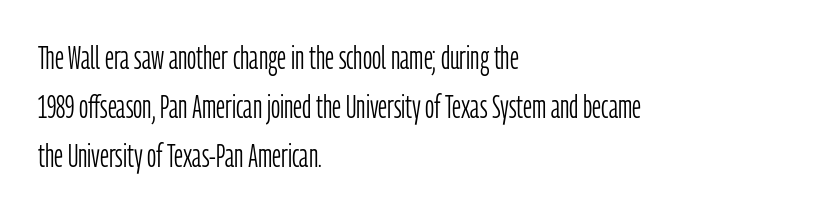
Q: Is the text bold? A: No.
Q: Is the text italic (slanted)? A: No, it is upright.
Q: Is the typeface a serif or a sans-serif typeface? A: Sans-serif.
Q: Is the text underlined? A: No.
Q: How is the paragraph aligned? A: Left-aligned.
Q: Is the spacing between letters normal or unusually wide? A: Normal.
Q: Is the spacing between lines tight, normal or loose? A: Normal.
Q: Width (condensed, normal, or wide)? A: Condensed.
Q: Stroke contrast? A: Low.
Q: x-height? A: Medium.
Q: Monospaced? A: No.
